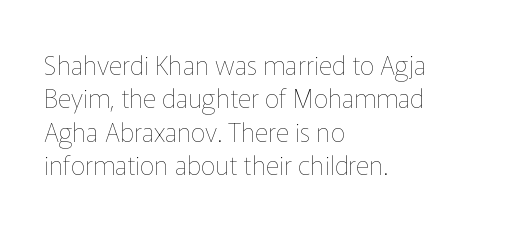
{"italic": "no", "bold": "no", "underline": "no", "align": "left", "line_spacing": "normal", "line_spacing_ratio": 1.28, "letter_spacing": "normal", "letter_spacing_em": 0.0, "glyph_px": 26}
